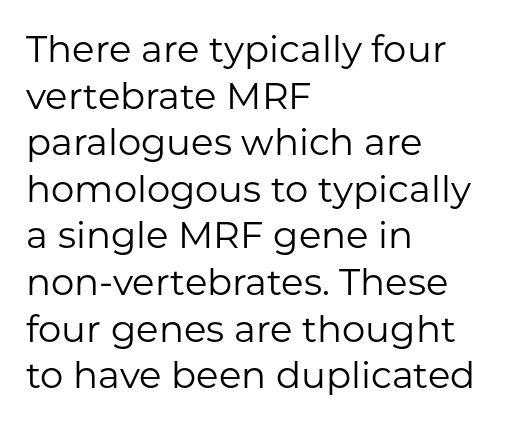
The foot of each line stays bare and open. A typesetter would call this leading conventional body-copy spacing. The horizontal fit of the characters is conventional and even. Each letter keeps its own natural width here, so spacing adapts to shape.
